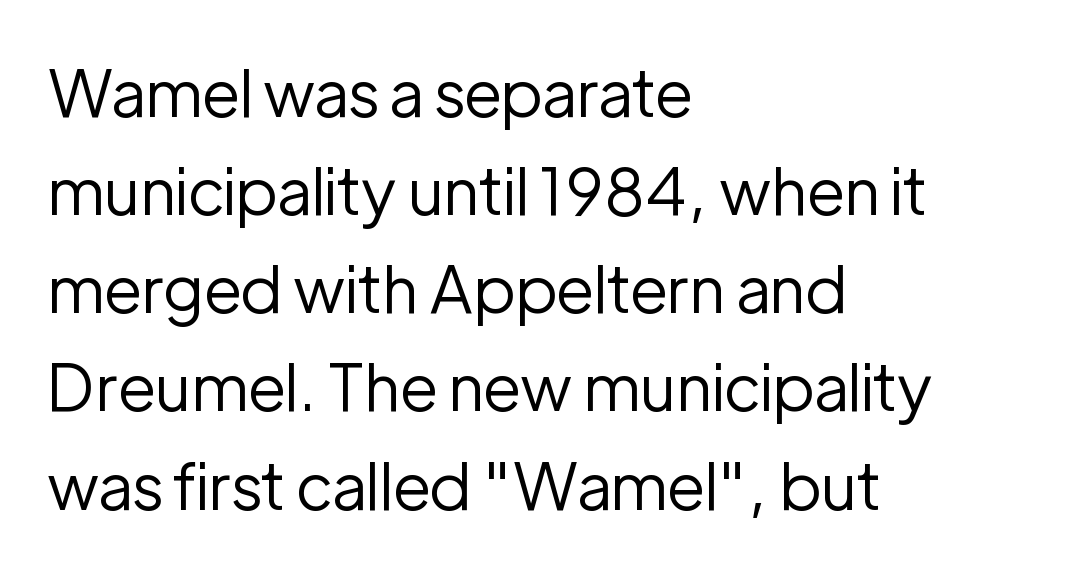
The image shows 65 px regular-weight sans-serif type, upright; set left-aligned, normal line spacing (1.51x), normal letter spacing, not underlined; low stroke contrast and a medium x-height.
